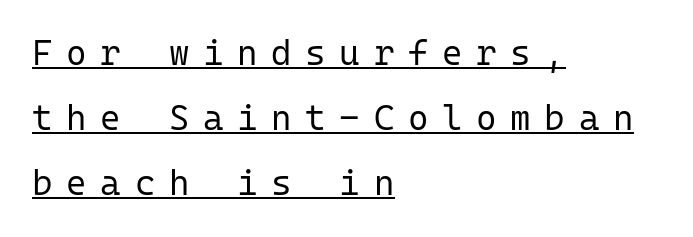
Q: Is the text bold? A: No.
Q: Is the text italic (slanted)? A: No, it is upright.
Q: Is the typeface a serif or a sans-serif typeface? A: Sans-serif.
Q: Is the text underlined? A: Yes.
Q: How is the paragraph aligned? A: Left-aligned.
Q: Is the spacing between letters normal or unusually wide? A: Unusually wide.
Q: Width (condensed, normal, or wide)? A: Normal.
Q: Stroke contrast? A: Low.
Q: x-height? A: Medium.
Q: Monospaced? A: Yes.
